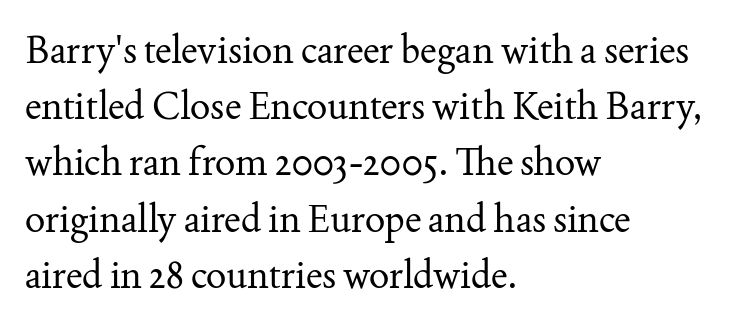
The image shows 38 px regular-weight serif type, upright; set left-aligned, normal line spacing (1.48x), normal letter spacing, not underlined; medium stroke contrast and a small x-height.
